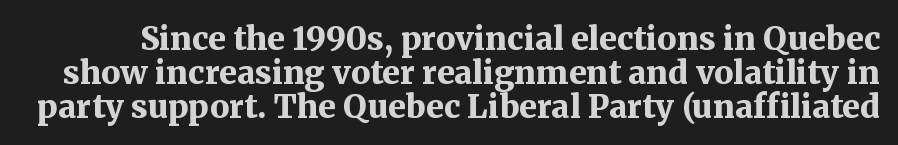
The image shows 32 px bold serif type, upright; set tight line spacing (1.06x), normal letter spacing, not underlined; medium stroke contrast and a medium x-height.
